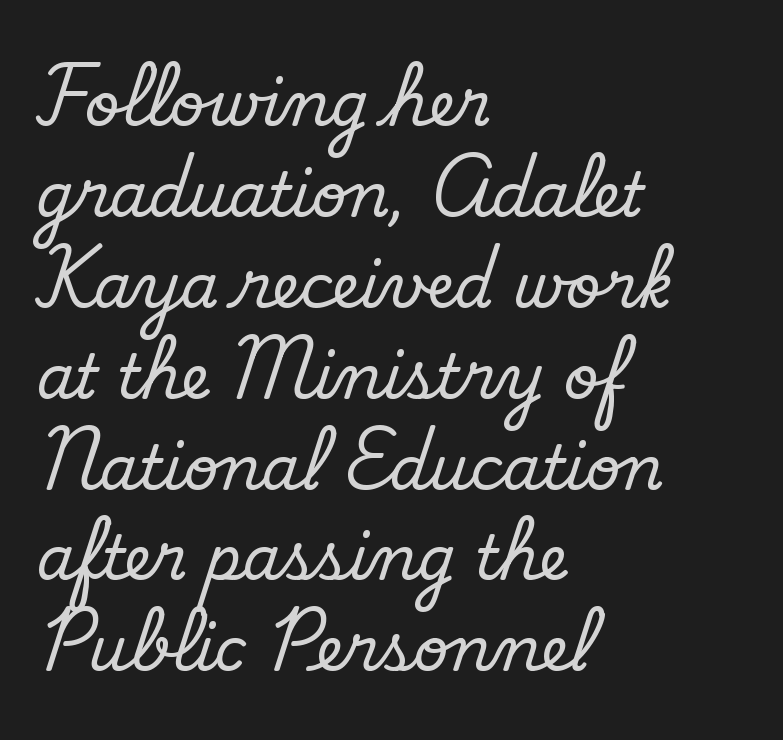
Q: Is the text bold? A: No.
Q: Is the typeface a serif or a sans-serif typeface? A: Sans-serif.
Q: Is the text underlined? A: No.
Q: How is the paragraph aligned? A: Left-aligned.
Q: Is the spacing between letters normal or unusually wide? A: Normal.
Q: Is the spacing between lines tight, normal or loose? A: Normal.
Q: Width (condensed, normal, or wide)? A: Normal.
Q: Stroke contrast? A: Low.
Q: x-height? A: Small.
Q: Monospaced? A: No.
